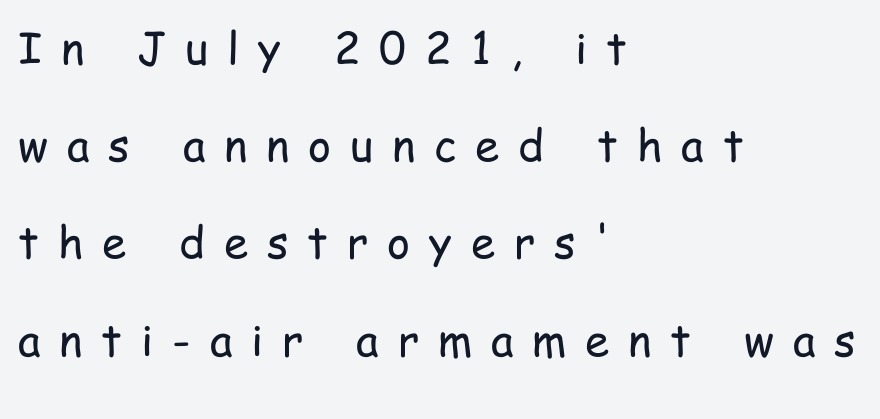
Nope, not italic — everything's standing straight. A typesetter would call this proportional, since set widths differ per character. Is the block centered? No — it sits flush against the left margin. Font category for this specimen: sans-serif. Ink coverage per letter is moderate at most.
